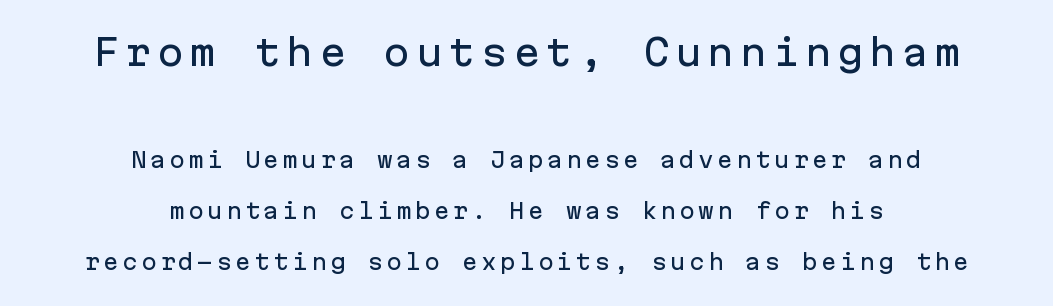
{"serif": "no", "italic": "no", "width": "normal", "stroke_contrast": "low", "x_height": "medium", "monospaced": "yes", "underline": "no", "align": "center", "line_spacing": "loose", "line_spacing_ratio": 2.44, "larger_block": "first", "size_ratio": 1.71, "glyph_px": 36}
